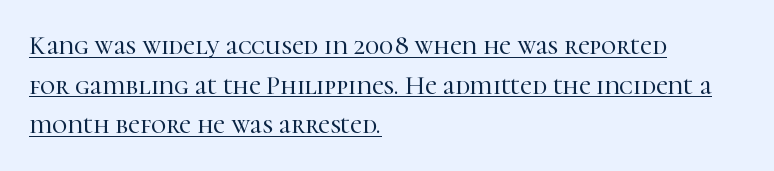
The image shows 26 px text type, upright; set left-aligned, normal line spacing (1.52x), normal letter spacing, underlined.
